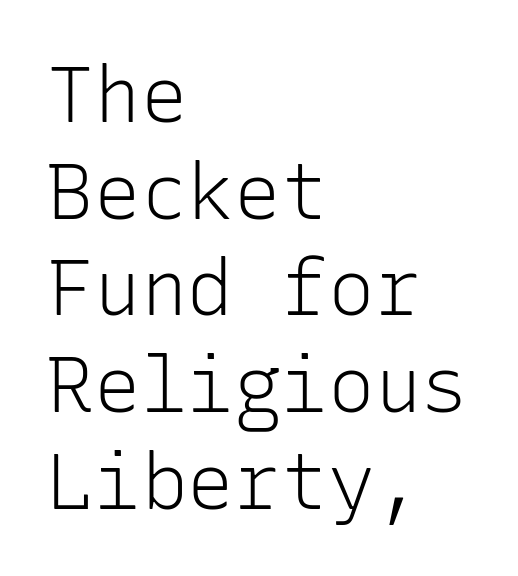
The image shows 78 px light sans-serif type, upright, monospaced; set left-aligned, line spacing 1.24x, normal letter spacing, not underlined; low stroke contrast and a medium x-height.
